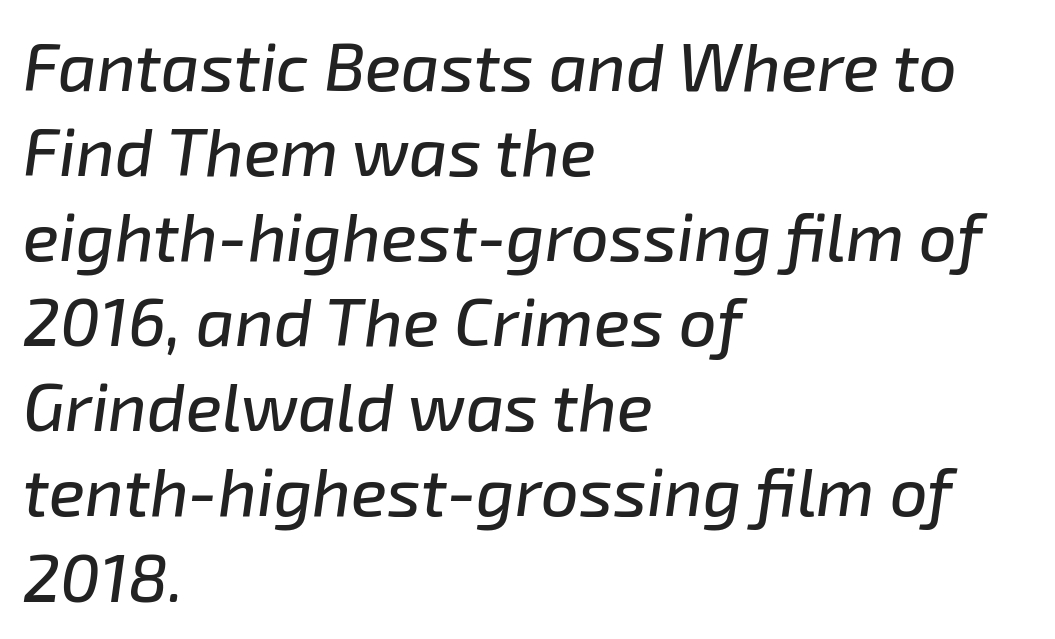
{"italic": "yes", "lean": "right", "slant_degrees": 8, "width": "normal", "stroke_contrast": "low", "x_height": "medium", "monospaced": "no", "underline": "no", "align": "left", "line_spacing": "normal", "line_spacing_ratio": 1.27, "letter_spacing": "normal", "letter_spacing_em": 0.0, "glyph_px": 67}
